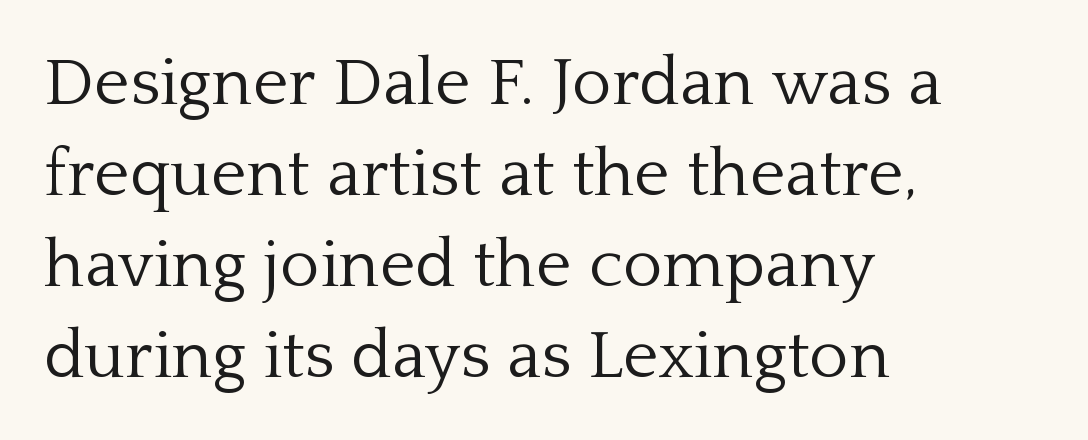
Q: Is the text bold? A: No.
Q: Is the text italic (slanted)? A: No, it is upright.
Q: Is the typeface a serif or a sans-serif typeface? A: Serif.
Q: Is the text underlined? A: No.
Q: How is the paragraph aligned? A: Left-aligned.
Q: Is the spacing between letters normal or unusually wide? A: Normal.
Q: Is the spacing between lines tight, normal or loose? A: Normal.
Q: Width (condensed, normal, or wide)? A: Normal.
Q: Stroke contrast? A: Low.
Q: x-height? A: Medium.
Q: Monospaced? A: No.
